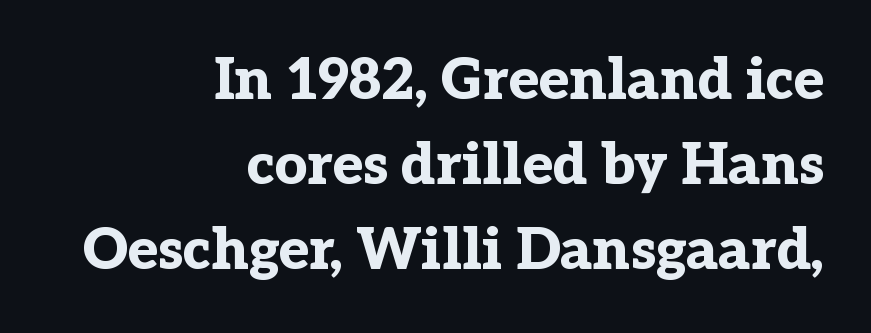
Note: serifs present on the glyphs. The type sits square on the baseline with zero lean. Successive baselines arrive at the customary interval. The typesetter chose a ragged-left arrangement here.
